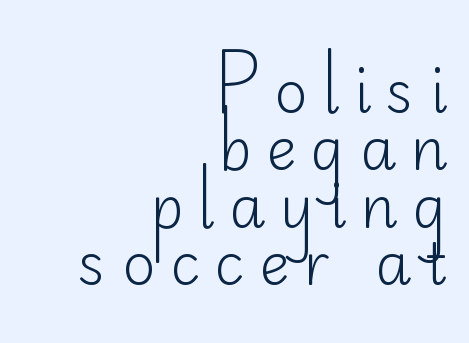
The image shows 58 px light sans-serif type, upright; set right-aligned, tight line spacing (0.99x), unusually wide letter spacing (+0.24 em), not underlined; low stroke contrast and a small x-height.
